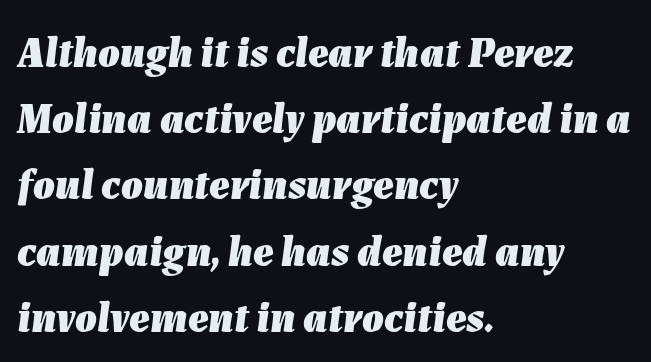
Q: Is the text bold? A: Yes.
Q: Is the text italic (slanted)? A: Yes, it leans right by about 7 degrees.
Q: Is the text underlined? A: No.
Q: How is the paragraph aligned? A: Left-aligned.
Q: Is the spacing between letters normal or unusually wide? A: Normal.
Q: Is the spacing between lines tight, normal or loose? A: Normal.
Q: Width (condensed, normal, or wide)? A: Normal.
Q: Stroke contrast? A: Low.
Q: x-height? A: Medium.
Q: Monospaced? A: No.
